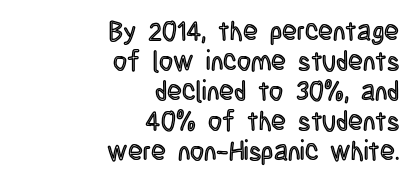
A typesetter would mark this as roman, not italic. Letters rest on an invisible, unmarked baseline. Honestly, the rows look squashed on top of each other. Students, note that the glyphs here touch the page at normal intervals. All the whitespace from short lines collects on the left.
